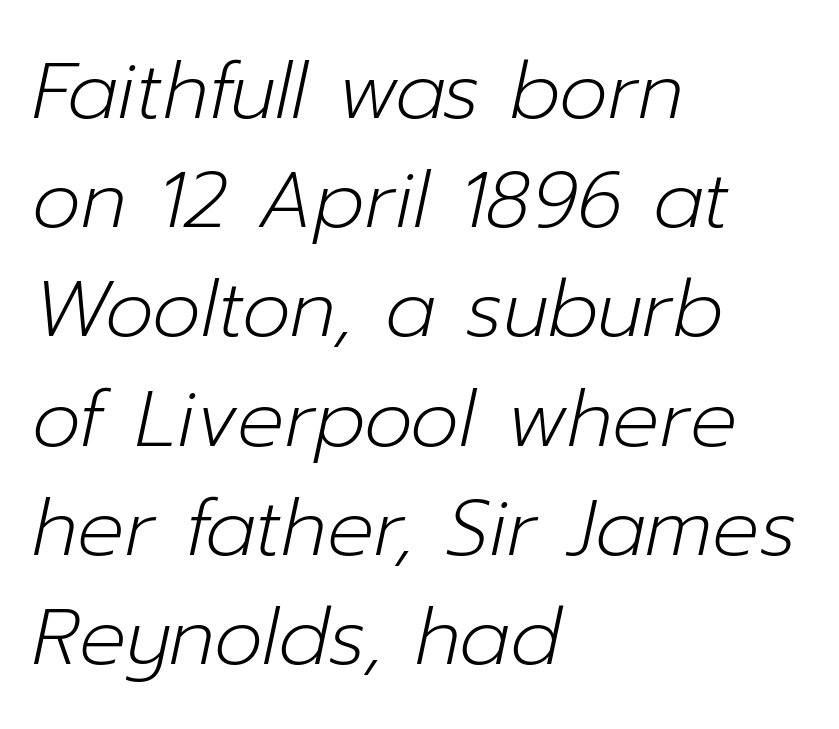
Q: Is the text bold? A: No.
Q: Is the text italic (slanted)? A: Yes, it leans right by about 12 degrees.
Q: Is the text underlined? A: No.
Q: How is the paragraph aligned? A: Left-aligned.
Q: Is the spacing between letters normal or unusually wide? A: Normal.
Q: Is the spacing between lines tight, normal or loose? A: Normal.
Q: Width (condensed, normal, or wide)? A: Normal.
Q: Stroke contrast? A: Low.
Q: x-height? A: Medium.
Q: Monospaced? A: No.
